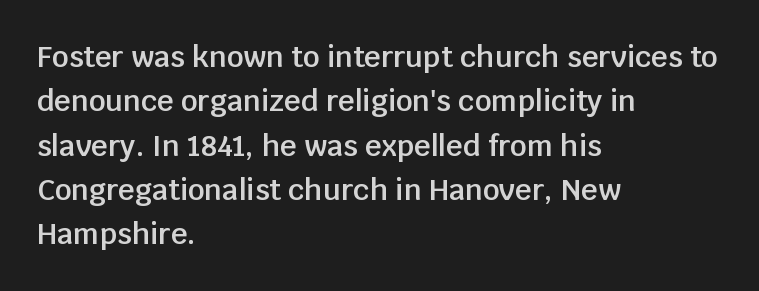
The image shows 29 px semibold sans-serif type, upright; set left-aligned, normal line spacing (1.53x), normal letter spacing, not underlined; low stroke contrast and a large x-height.
